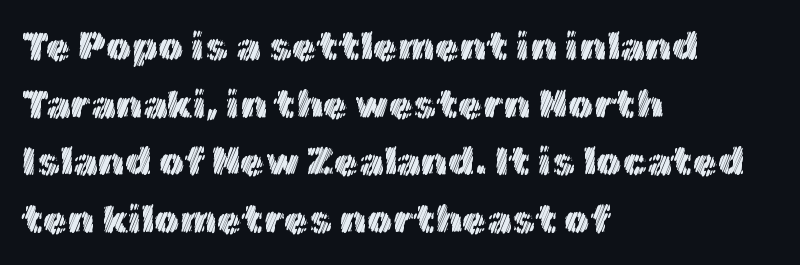
Q: Is the text italic (slanted)? A: No, it is upright.
Q: Is the text underlined? A: No.
Q: How is the paragraph aligned? A: Left-aligned.
Q: Is the spacing between letters normal or unusually wide? A: Normal.
Q: Is the spacing between lines tight, normal or loose? A: Normal.
Q: Width (condensed, normal, or wide)? A: Normal.
Q: x-height? A: Medium.
Q: Monospaced? A: No.
